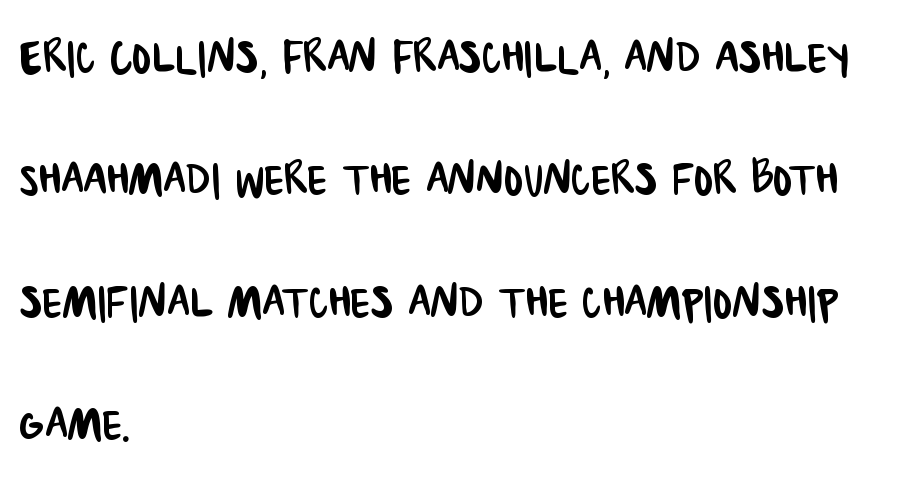
{"serif": "no", "width": "condensed", "stroke_contrast": "low", "x_height": "large", "monospaced": "no", "underline": "no", "align": "left", "line_spacing": "loose", "line_spacing_ratio": 2.11, "letter_spacing": "normal", "letter_spacing_em": 0.0, "glyph_px": 58}
